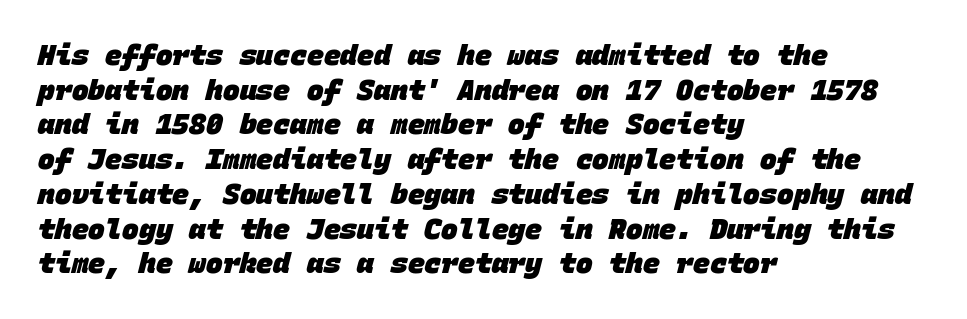
The image shows 28 px heavy sans-serif type, monospaced; set left-aligned, line spacing 1.24x, normal letter spacing, not underlined; low stroke contrast and a large x-height.
